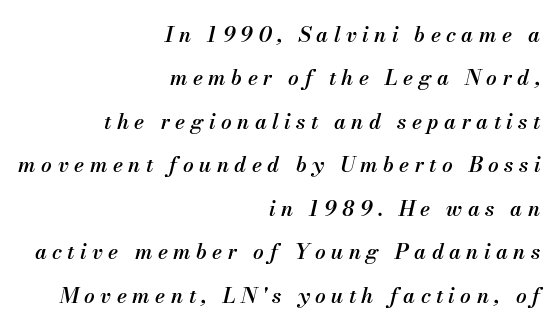
One glance says open: line gaps are wider than usual. In terms of weight, the rendering is demibold, just under bold. All the whitespace from short lines collects on the left. Glance below the letters and you will spot only blank space. Rendered with sloped, italic letterforms. Short note: letters widely spaced.
